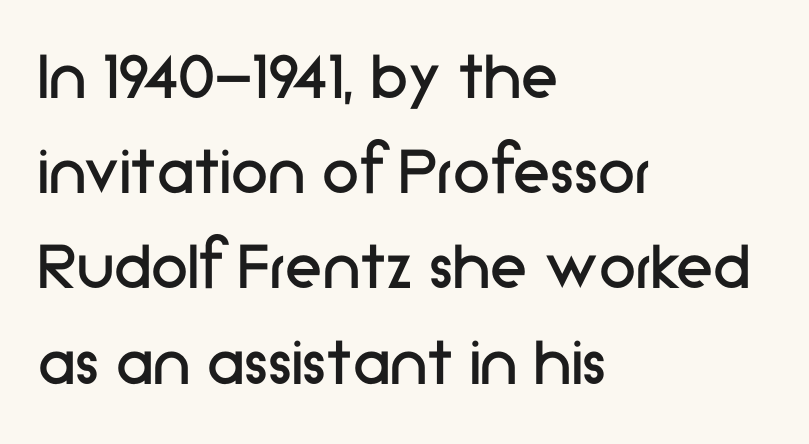
Q: Is the text bold? A: No.
Q: Is the text italic (slanted)? A: No, it is upright.
Q: Is the typeface a serif or a sans-serif typeface? A: Sans-serif.
Q: Is the text underlined? A: No.
Q: How is the paragraph aligned? A: Left-aligned.
Q: Is the spacing between letters normal or unusually wide? A: Normal.
Q: Is the spacing between lines tight, normal or loose? A: Normal.
Q: Width (condensed, normal, or wide)? A: Normal.
Q: Stroke contrast? A: Low.
Q: x-height? A: Medium.
Q: Monospaced? A: No.
